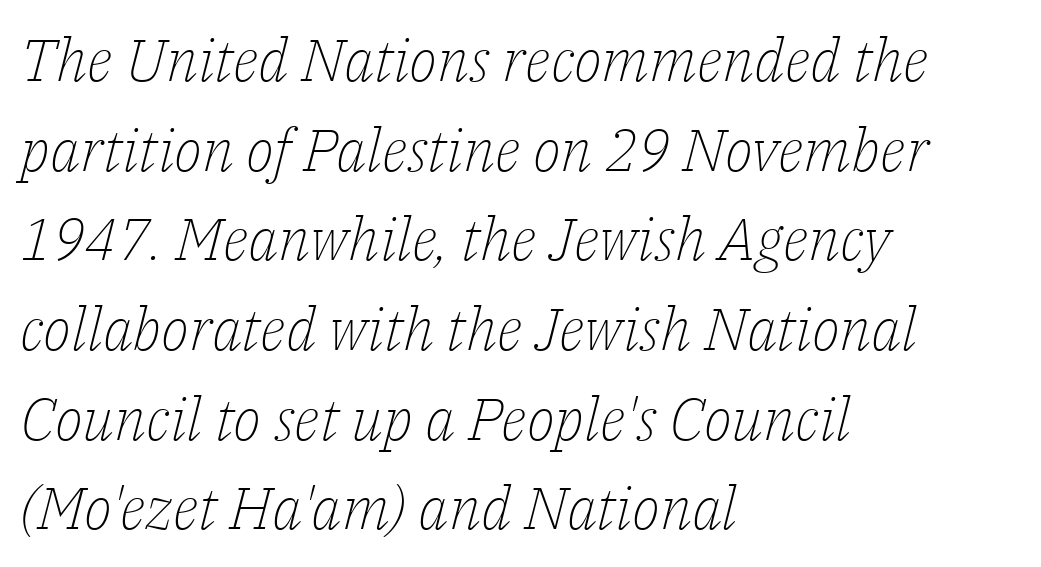
{"serif": "yes", "italic": "yes", "lean": "right", "slant_degrees": 14, "bold": "no", "weight": "light", "width": "normal", "stroke_contrast": "low", "x_height": "medium", "monospaced": "no", "underline": "no", "align": "left", "line_spacing": "normal", "line_spacing_ratio": 1.52, "letter_spacing": "normal", "letter_spacing_em": 0.0, "glyph_px": 59}
